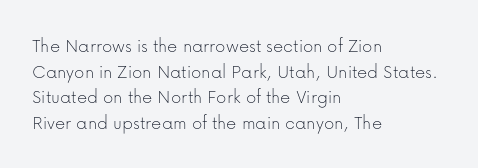
The image shows 20 px text type, upright; set left-aligned, normal line spacing (1.28x), normal letter spacing, not underlined.
